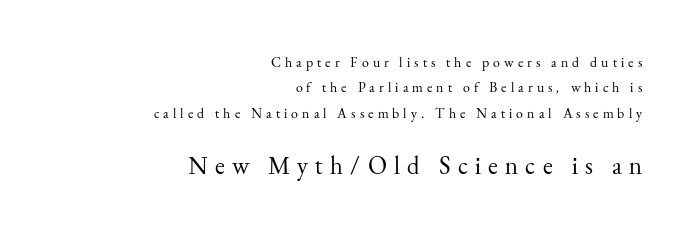
The image shows 25 px text type, upright; set right-aligned, line spacing 1.82x, unusually wide letter spacing (+0.29 em), not underlined; the second (bottom) block is 1.79x larger.
